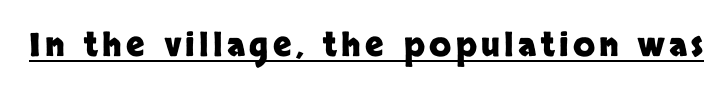
The image shows 32 px heavy sans-serif type, upright; set underlined; low stroke contrast and a large x-height.
